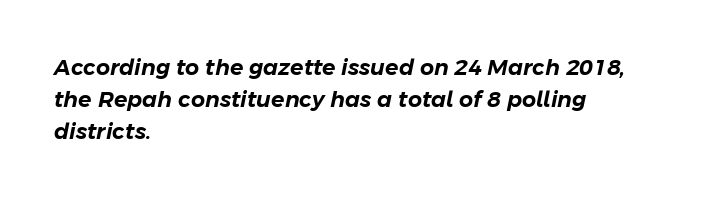
Q: Is the text italic (slanted)? A: Yes, it leans right by about 11 degrees.
Q: Is the text underlined? A: No.
Q: How is the paragraph aligned? A: Left-aligned.
Q: Is the spacing between letters normal or unusually wide? A: Normal.
Q: Is the spacing between lines tight, normal or loose? A: Normal.
